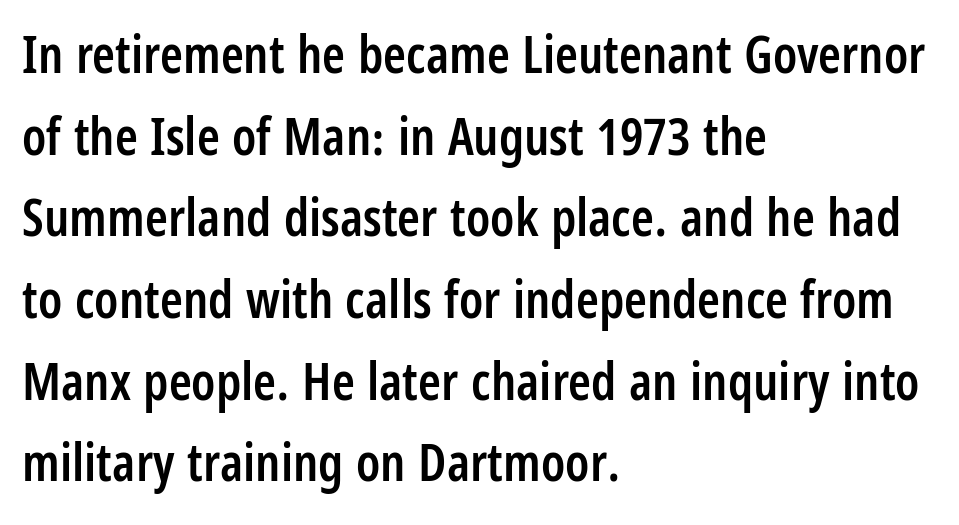
Q: Is the text bold? A: Semi-bold.
Q: Is the text italic (slanted)? A: No, it is upright.
Q: Is the typeface a serif or a sans-serif typeface? A: Sans-serif.
Q: Is the text underlined? A: No.
Q: How is the paragraph aligned? A: Left-aligned.
Q: Is the spacing between letters normal or unusually wide? A: Normal.
Q: Is the spacing between lines tight, normal or loose? A: Normal.
Q: Width (condensed, normal, or wide)? A: Condensed.
Q: Stroke contrast? A: Low.
Q: x-height? A: Large.
Q: Monospaced? A: No.
